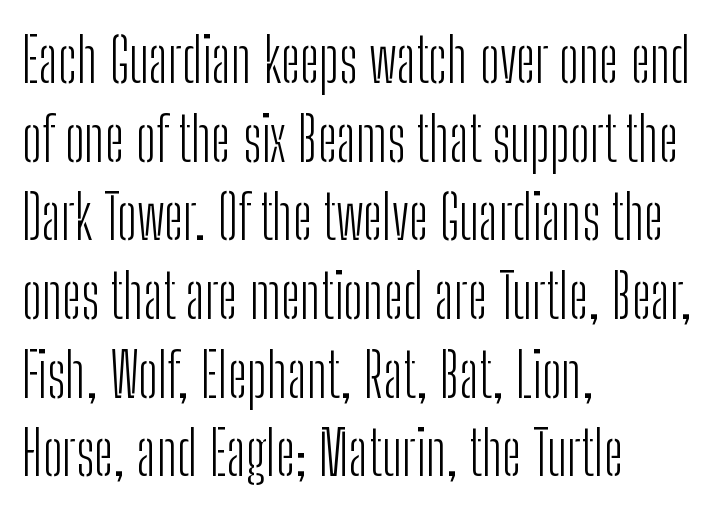
Each letter's strokes conclude bluntly, with no projecting serifs. A light-to-regular cut is what we see here. Default kerning and tracking; the words read as compact shapes. Normally led — the rows are evenly, conventionally spaced. The font's upright variant was chosen for this text.
